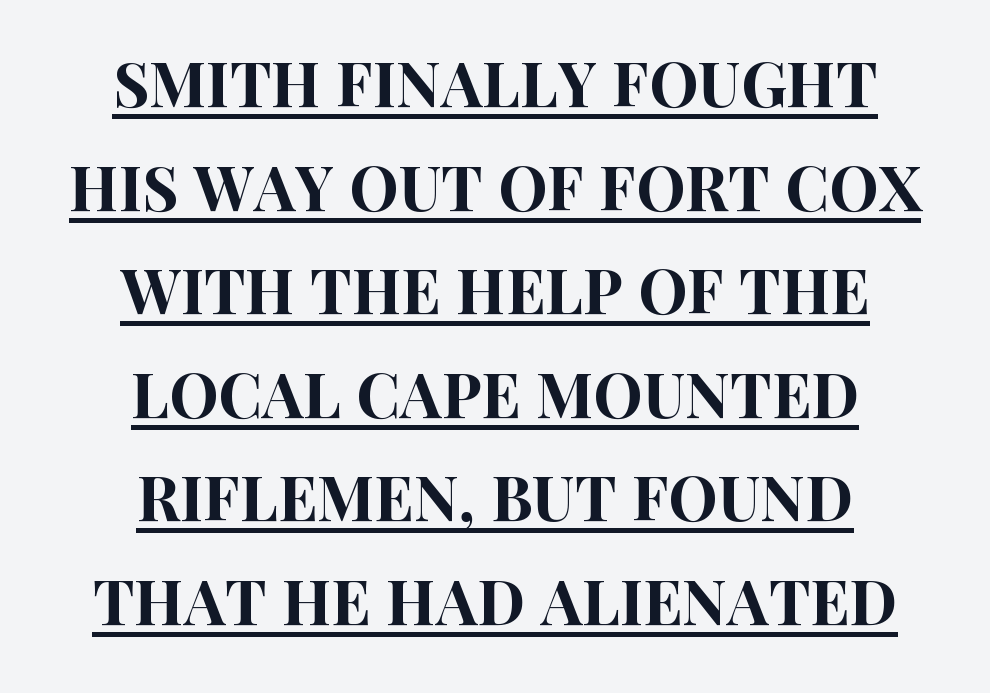
Reading down the block, each line starts at a different indent, mirrored at its end. Quick note: underline on. A roman cut, with each character standing at attention. Is this a fixed-width face? No — the glyphs have proportional, varying widths.
